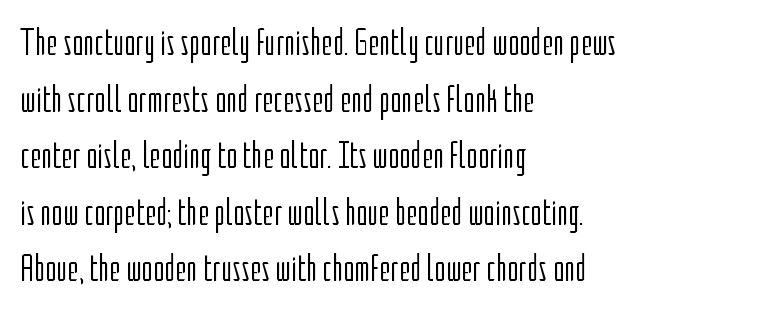
Each row of text sits above clean, open space. It's the straight-up-and-down kind of type. Does the copy run flush right? No — it runs flush left. A sans-serif font was chosen for this passage. On a weight scale, this lands at 450 or below. You could call the tracking neutral — neither tight nor loose.
